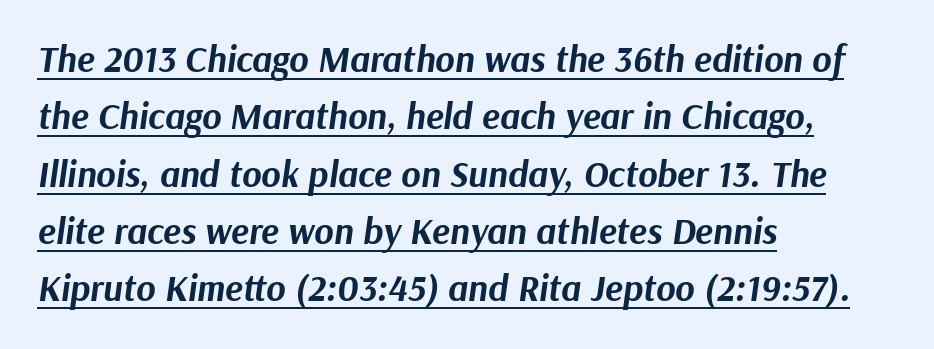
Character widths vary here, with narrow letters taking less room than wide ones. Successive baselines arrive at the customary interval. The letters are slanted; this is an italic face. Strong, thick strokes mark this as bold type. The setting favours the left margin, as ordinary paragraphs usually do. Does a line run under the words? Yes, clearly.
